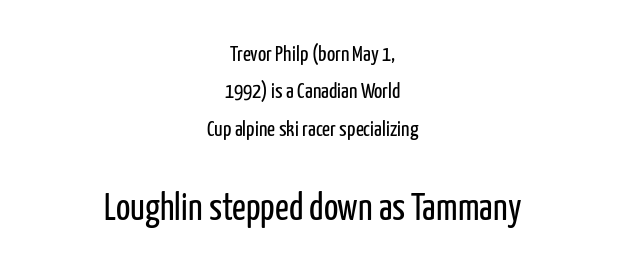
{"serif": "no", "italic": "no", "bold": "no", "weight": "regular", "width": "condensed", "stroke_contrast": "low", "x_height": "medium", "monospaced": "no", "underline": "no", "align": "center", "line_spacing": "normal", "line_spacing_ratio": 1.7, "letter_spacing": "normal", "letter_spacing_em": 0.0, "larger_block": "second", "size_ratio": 1.73, "glyph_px": 38}
